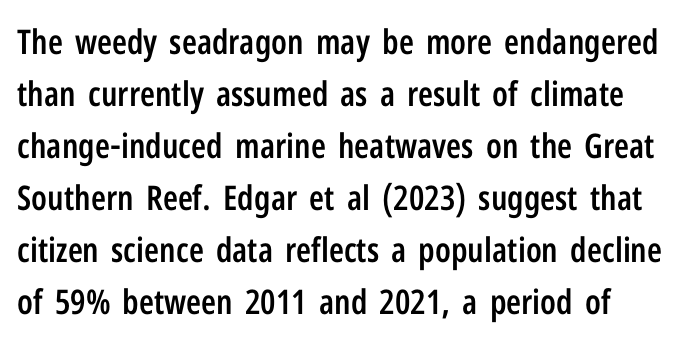
The image shows 34 px semibold, condensed sans-serif type, upright; set normal line spacing (1.53x), normal letter spacing, not underlined; low stroke contrast and a medium x-height.
